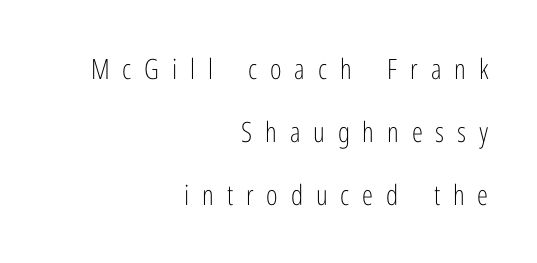
{"serif": "no", "italic": "no", "bold": "no", "weight": "light", "width": "condensed", "stroke_contrast": "low", "x_height": "medium", "monospaced": "no", "underline": "no", "align": "right", "line_spacing": "loose", "line_spacing_ratio": 2.25, "letter_spacing": "wide", "letter_spacing_em": 0.46, "glyph_px": 28}
